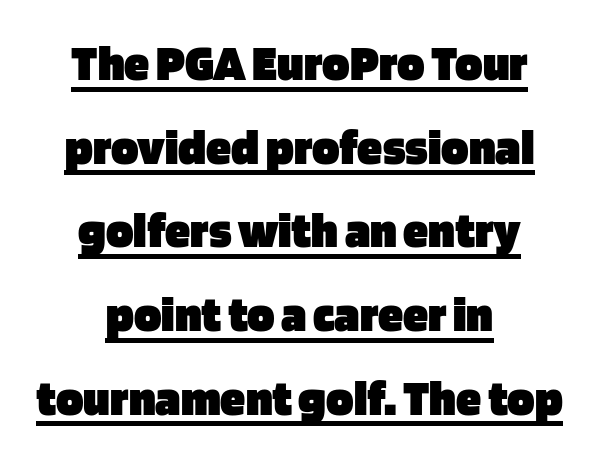
{"serif": "no", "italic": "no", "bold": "yes", "weight": "heavy", "width": "normal", "stroke_contrast": "low", "x_height": "large", "monospaced": "no", "underline": "yes", "align": "center", "line_spacing": "normal", "line_spacing_ratio": 1.64, "letter_spacing": "normal", "letter_spacing_em": 0.0, "glyph_px": 51}
